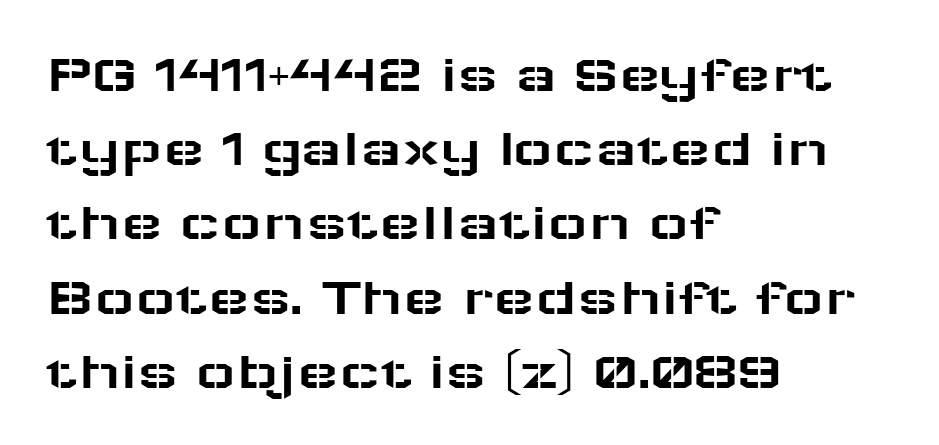
{"serif": "no", "italic": "no", "width": "wide", "stroke_contrast": "low", "x_height": "medium", "monospaced": "no", "underline": "no", "align": "left", "line_spacing": "normal", "line_spacing_ratio": 1.35, "letter_spacing": "normal", "letter_spacing_em": 0.0, "glyph_px": 55}
